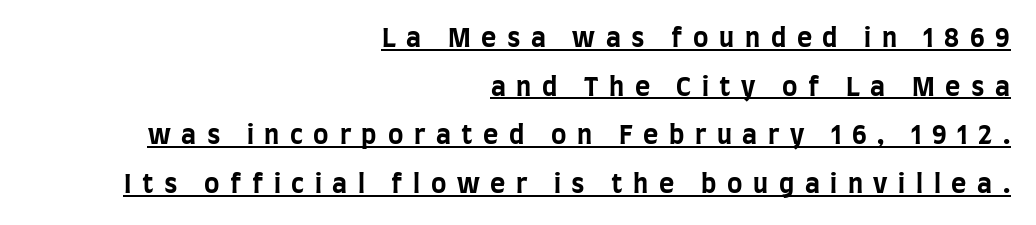
{"italic": "no", "bold": "yes", "underline": "yes", "align": "right", "line_spacing_ratio": 1.87, "letter_spacing": "wide", "letter_spacing_em": 0.41, "glyph_px": 26}
